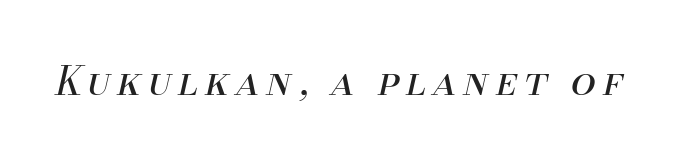
The image shows 40 px regular-weight type, italic (leaning right); set not underlined; medium stroke contrast and a small x-height.
